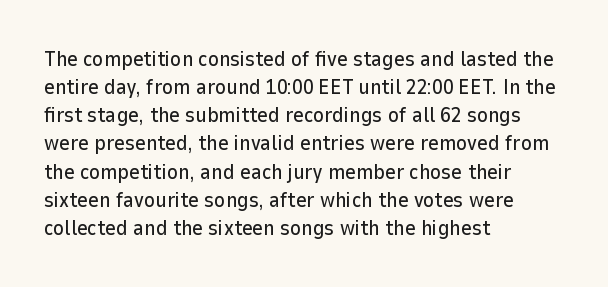
The image shows 21 px text type, upright; set left-aligned, normal line spacing (1.34x), normal letter spacing, not underlined.
